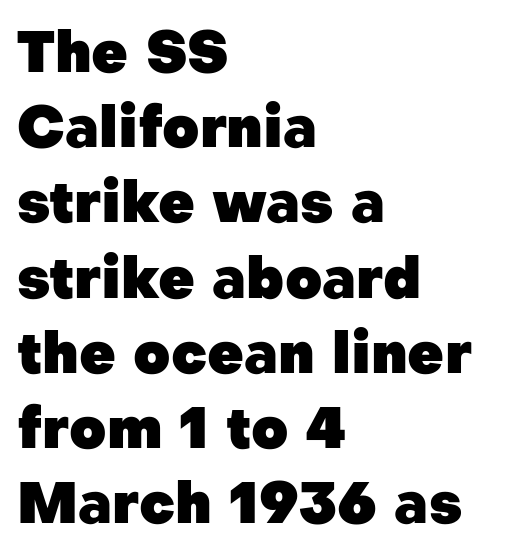
The image shows 57 px heavy sans-serif type, upright; set left-aligned, normal line spacing (1.32x), normal letter spacing, not underlined; low stroke contrast and a medium x-height.
